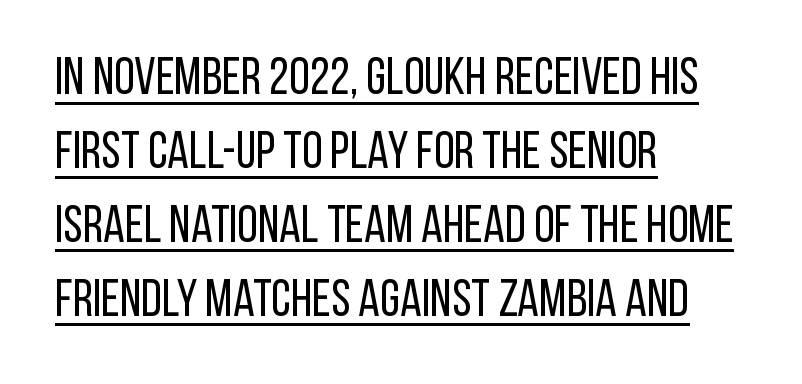
The image shows 52 px regular-weight, condensed sans-serif type, upright; set left-aligned, normal line spacing (1.42x), normal letter spacing, underlined; low stroke contrast and a large x-height.
